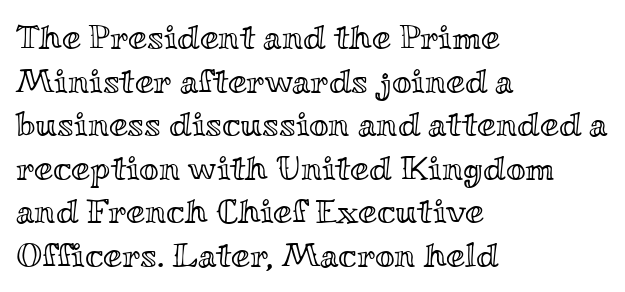
Q: Is the text italic (slanted)? A: No, it is upright.
Q: Is the text underlined? A: No.
Q: How is the paragraph aligned? A: Left-aligned.
Q: Is the spacing between letters normal or unusually wide? A: Normal.
Q: Is the spacing between lines tight, normal or loose? A: Normal.
Q: Width (condensed, normal, or wide)? A: Wide.
Q: x-height? A: Small.
Q: Monospaced? A: No.
